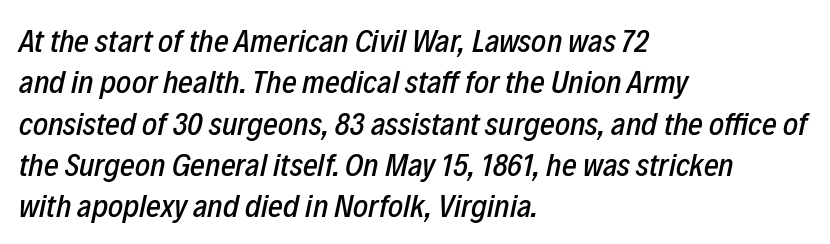
Q: Is the text italic (slanted)? A: Yes, it leans right by about 12 degrees.
Q: Is the text underlined? A: No.
Q: How is the paragraph aligned? A: Left-aligned.
Q: Is the spacing between letters normal or unusually wide? A: Normal.
Q: Is the spacing between lines tight, normal or loose? A: Normal.
Q: Width (condensed, normal, or wide)? A: Condensed.
Q: Stroke contrast? A: Low.
Q: x-height? A: Medium.
Q: Monospaced? A: No.
